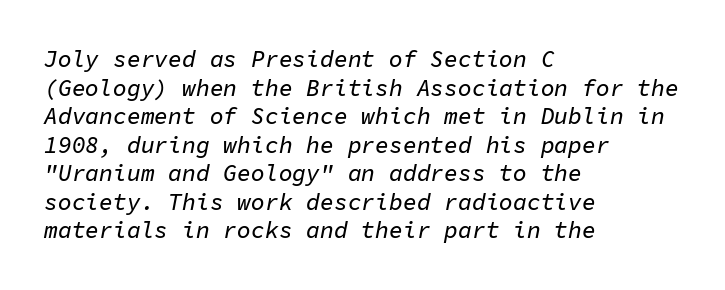
{"italic": "yes", "lean": "right", "slant_degrees": 11, "underline": "no", "align": "left", "line_spacing_ratio": 1.24, "letter_spacing": "normal", "letter_spacing_em": 0.0, "glyph_px": 23}
